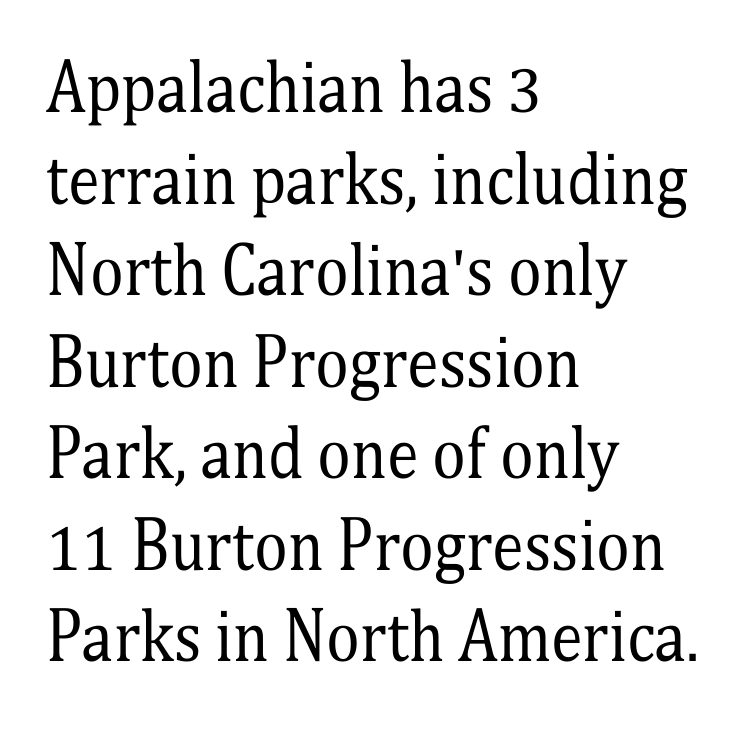
Vertical stems look standard width or narrower in stroke. Alignment: flush left. This is the regular roman posture of the typeface. Quick note: interline space is typical. The passage shown is typed in a proportional face where columns would drift.
